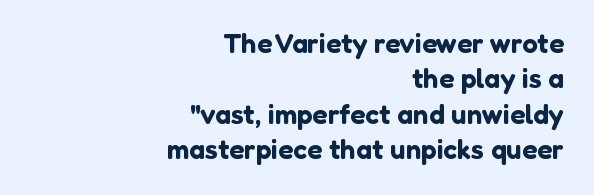
The lettering stays uniformly vertical, giving the passage a roman look. Character widths vary here, with narrow letters taking less room than wide ones. Grotesque or geometric, the face here clearly has no serifs. Alignment: flush right.
